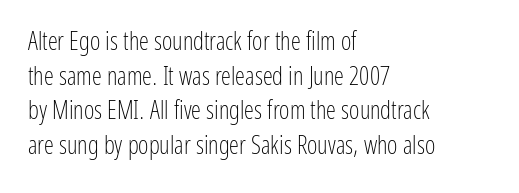
The letters stand straight up with perfectly vertical stems. The typesetter chose a ragged-right arrangement here. What's the leading like? Ordinary, nothing unusual. Nothing unusual about the tracking: characters are spaced as the font intends. Is the stroke heavy? The answer is a plain regular-or-lighter.
